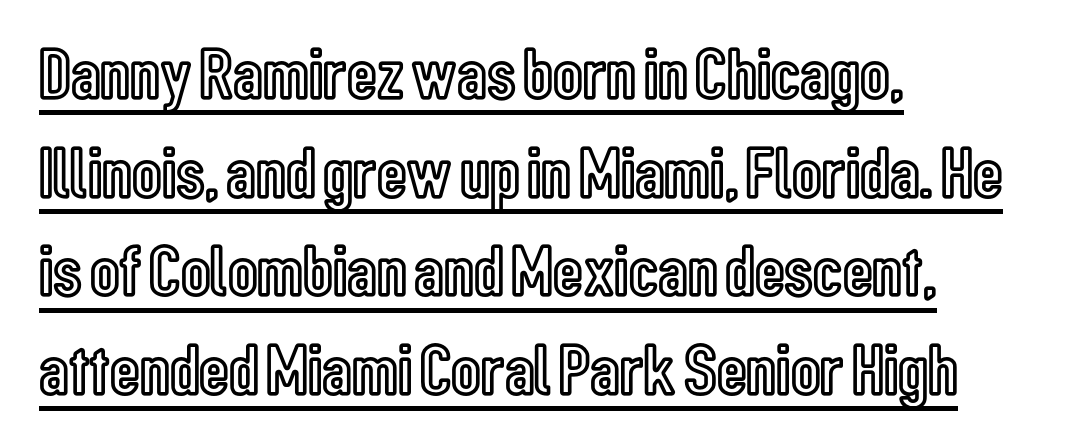
{"italic": "no", "width": "condensed", "x_height": "medium", "monospaced": "no", "underline": "yes", "align": "left", "line_spacing": "normal", "line_spacing_ratio": 1.35, "letter_spacing": "normal", "letter_spacing_em": 0.0, "glyph_px": 73}
